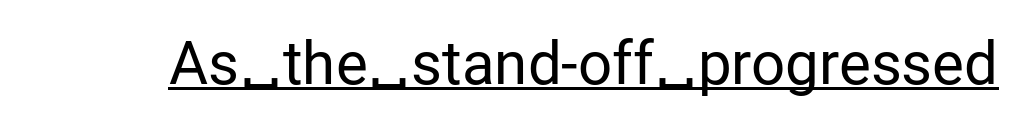
The image shows 60 px regular-weight sans-serif type, upright; set normal letter spacing, underlined; low stroke contrast and a medium x-height.
